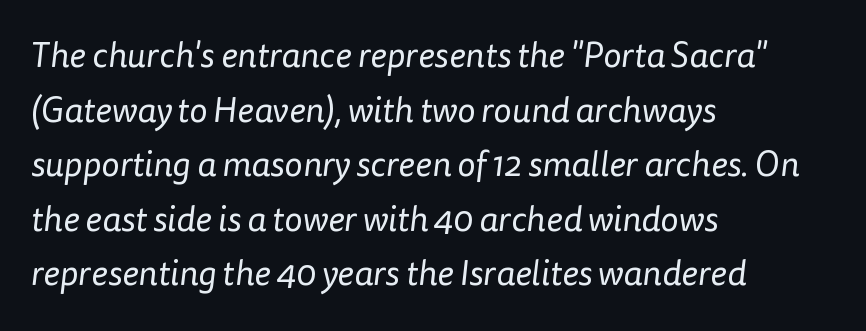
The image shows 35 px regular-weight sans-serif type; set left-aligned, normal line spacing (1.56x), normal letter spacing, not underlined; low stroke contrast and a medium x-height.
